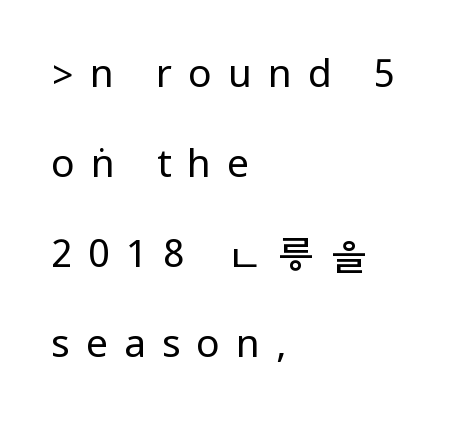
The rendering shows plain stroke endings on the letterforms — a sans-serif design. Weight: regular or lighter. Ascenders rise straight up at ninety degrees. Quick note: underline off.
